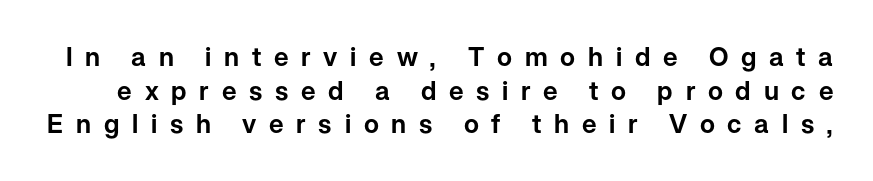
The image shows 26 px text type, upright; set normal line spacing (1.29x), unusually wide letter spacing (+0.49 em), not underlined.
